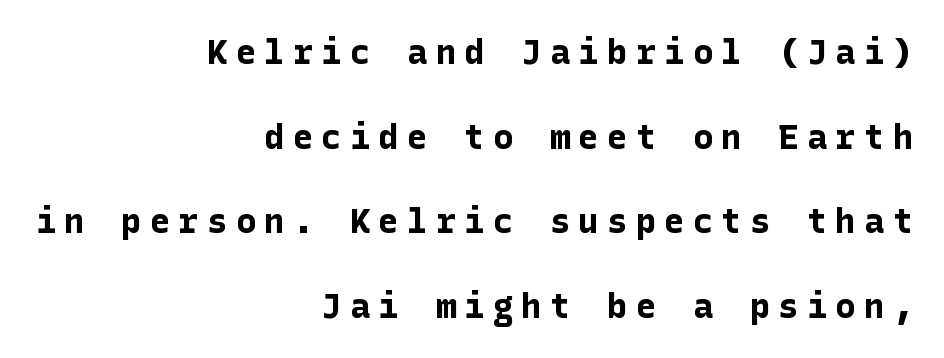
Q: Is the text bold? A: Yes.
Q: Is the text italic (slanted)? A: No, it is upright.
Q: Is the typeface a serif or a sans-serif typeface? A: Sans-serif.
Q: Is the text underlined? A: No.
Q: How is the paragraph aligned? A: Right-aligned.
Q: Is the spacing between letters normal or unusually wide? A: Unusually wide.
Q: Is the spacing between lines tight, normal or loose? A: Loose.
Q: Width (condensed, normal, or wide)? A: Normal.
Q: Stroke contrast? A: Low.
Q: x-height? A: Medium.
